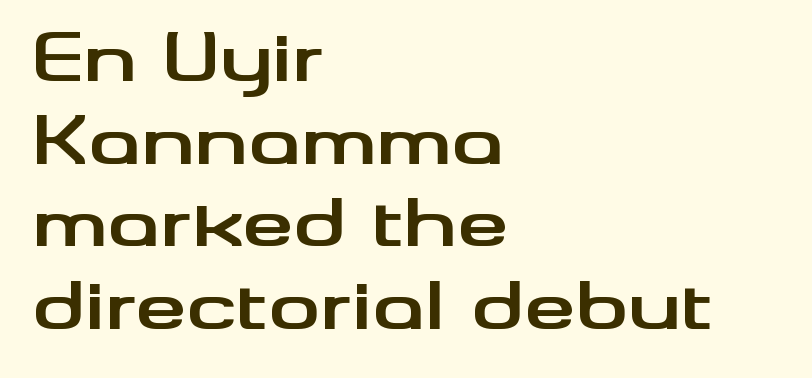
Q: Is the text bold? A: Yes.
Q: Is the text italic (slanted)? A: No, it is upright.
Q: Is the typeface a serif or a sans-serif typeface? A: Sans-serif.
Q: Is the text underlined? A: No.
Q: How is the paragraph aligned? A: Left-aligned.
Q: Is the spacing between letters normal or unusually wide? A: Normal.
Q: Is the spacing between lines tight, normal or loose? A: Normal.
Q: Width (condensed, normal, or wide)? A: Wide.
Q: Stroke contrast? A: Medium.
Q: x-height? A: Small.
Q: Monospaced? A: No.
